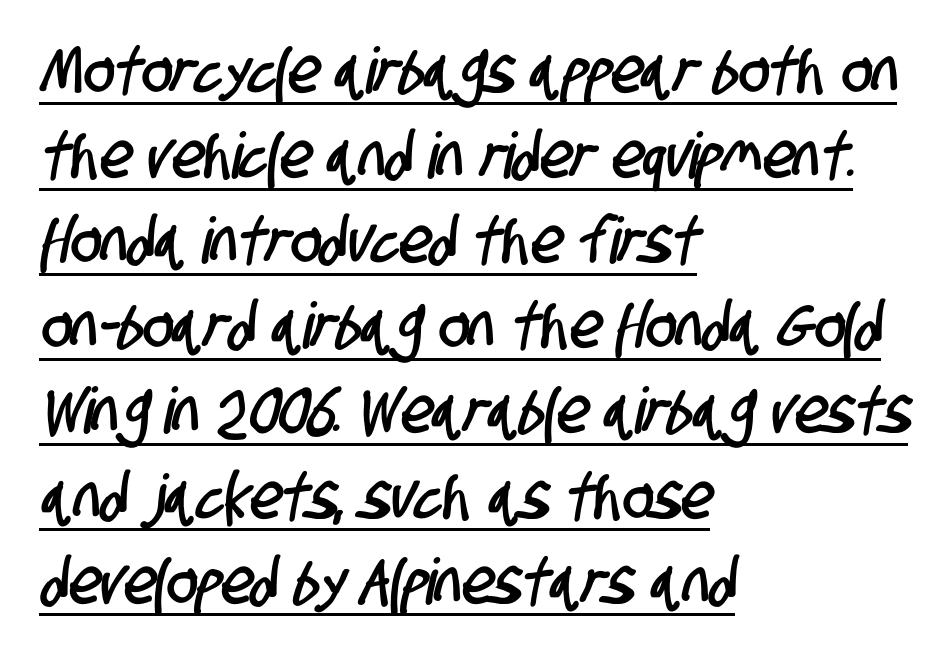
Q: Is the typeface a serif or a sans-serif typeface? A: Sans-serif.
Q: Is the text underlined? A: Yes.
Q: How is the paragraph aligned? A: Left-aligned.
Q: Is the spacing between letters normal or unusually wide? A: Normal.
Q: Is the spacing between lines tight, normal or loose? A: Normal.
Q: Width (condensed, normal, or wide)? A: Condensed.
Q: Stroke contrast? A: Low.
Q: x-height? A: Large.
Q: Monospaced? A: No.
